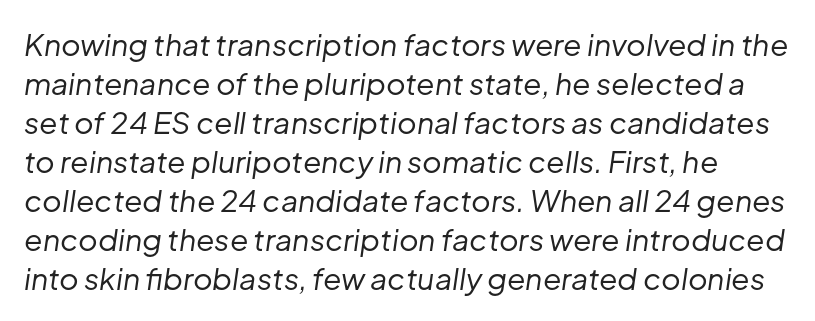
Q: Is the text bold? A: No.
Q: Is the text italic (slanted)? A: Yes, it leans right by about 8 degrees.
Q: Is the text underlined? A: No.
Q: Is the spacing between letters normal or unusually wide? A: Normal.
Q: Is the spacing between lines tight, normal or loose? A: Normal.
Q: Width (condensed, normal, or wide)? A: Normal.
Q: Stroke contrast? A: Low.
Q: x-height? A: Medium.
Q: Monospaced? A: No.
